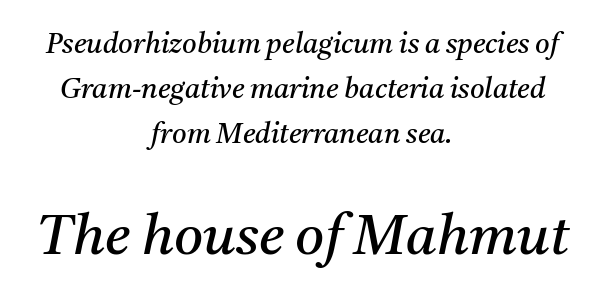
Q: Is the text bold? A: No.
Q: Is the text italic (slanted)? A: Yes, it leans right by about 11 degrees.
Q: Is the typeface a serif or a sans-serif typeface? A: Serif.
Q: Is the text underlined? A: No.
Q: How is the paragraph aligned? A: Centered.
Q: Is the spacing between letters normal or unusually wide? A: Normal.
Q: Is the spacing between lines tight, normal or loose? A: Normal.
Q: Which block of text is set in a larger size, the first (top) or the second (bottom)? A: The second (bottom) one.
Q: Width (condensed, normal, or wide)? A: Normal.
Q: Stroke contrast? A: Medium.
Q: x-height? A: Medium.
Q: Monospaced? A: No.
